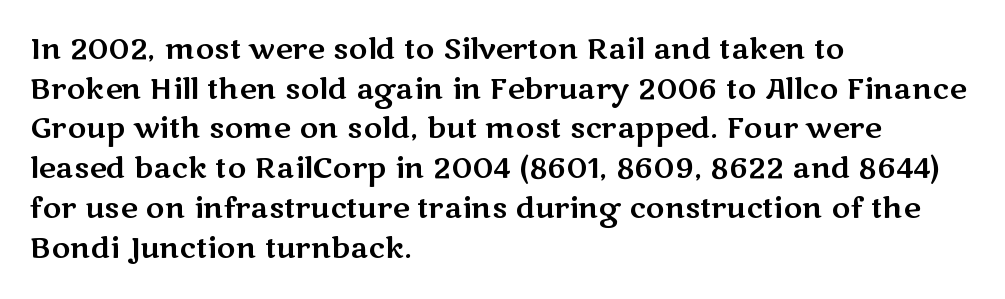
The image shows 29 px wide sans-serif type, upright; set left-aligned, normal line spacing (1.37x), normal letter spacing, not underlined; medium stroke contrast and a medium x-height.
